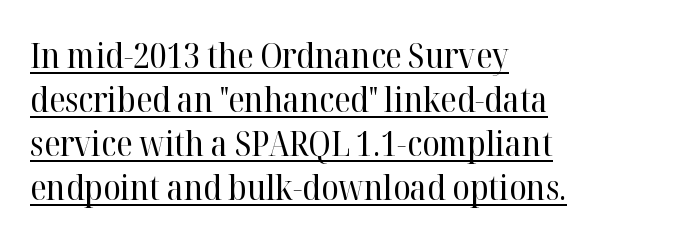
{"serif": "yes", "italic": "no", "bold": "no", "weight": "regular", "width": "normal", "stroke_contrast": "high", "x_height": "medium", "monospaced": "no", "underline": "yes", "align": "left", "line_spacing": "normal", "line_spacing_ratio": 1.26, "letter_spacing": "normal", "letter_spacing_em": 0.0, "glyph_px": 35}
